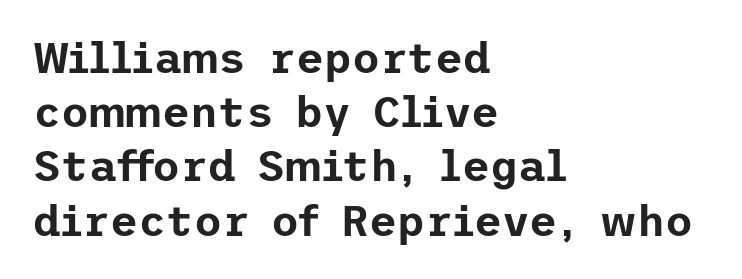
Q: Is the text italic (slanted)? A: No, it is upright.
Q: Is the typeface a serif or a sans-serif typeface? A: Sans-serif.
Q: Is the text underlined? A: No.
Q: How is the paragraph aligned? A: Left-aligned.
Q: Is the spacing between letters normal or unusually wide? A: Normal.
Q: Is the spacing between lines tight, normal or loose? A: Normal.
Q: Width (condensed, normal, or wide)? A: Normal.
Q: Stroke contrast? A: Low.
Q: x-height? A: Medium.
